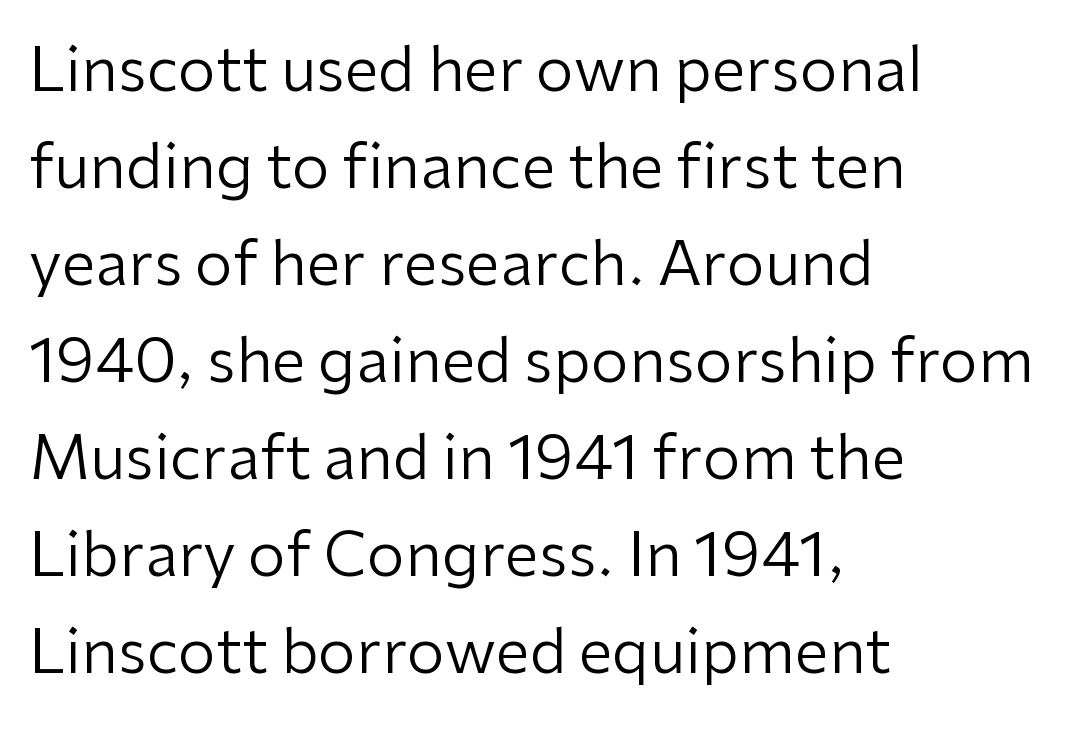
There is no visible air inserted between adjacent glyphs. Every row of glyphs begins at an identical x-position on the left. Vertical spacing — default. Note: no serifs on the glyphs. You could not count columns in this text — the font is proportionally spaced.
